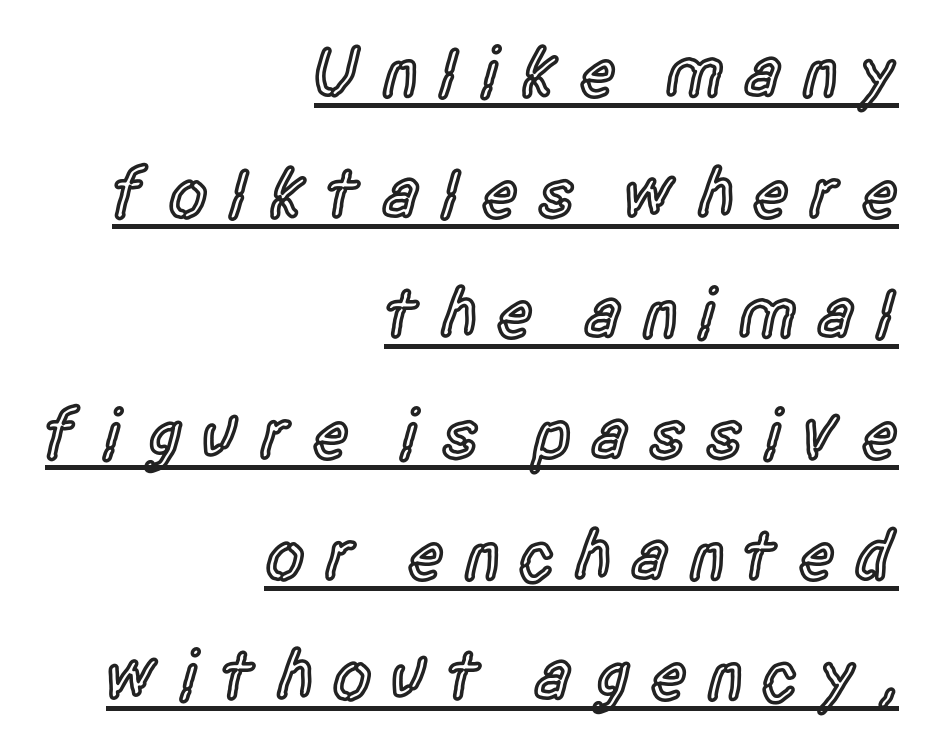
The image shows 71 px semibold, condensed sans-serif type; set right-aligned, normal line spacing (1.7x), unusually wide letter spacing (+0.26 em), underlined; a large x-height.
